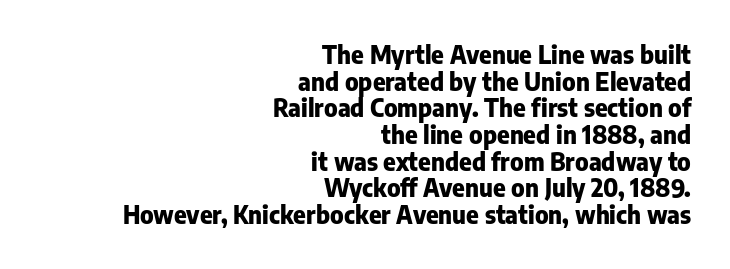
{"italic": "no", "bold": "yes", "underline": "no", "align": "right", "line_spacing": "tight", "line_spacing_ratio": 1.11, "letter_spacing": "normal", "letter_spacing_em": 0.0, "glyph_px": 24}
